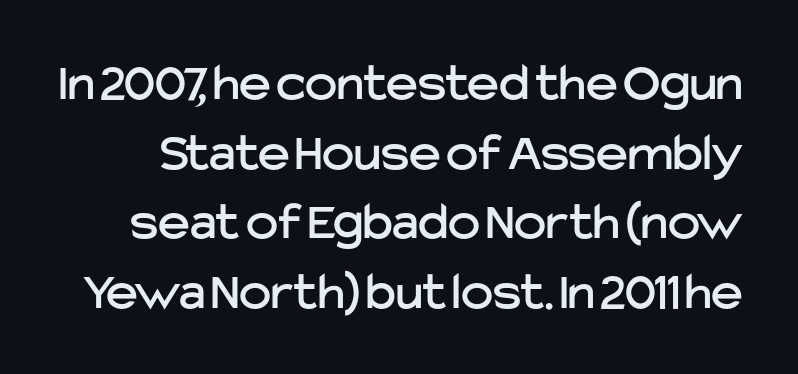
{"serif": "no", "italic": "no", "width": "normal", "stroke_contrast": "low", "x_height": "medium", "monospaced": "no", "underline": "no", "line_spacing": "normal", "line_spacing_ratio": 1.29, "letter_spacing": "normal", "letter_spacing_em": 0.0, "glyph_px": 54}
